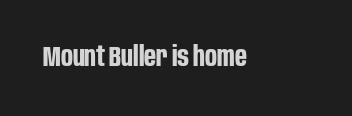
Q: Is the text bold? A: Yes.
Q: Is the text italic (slanted)? A: No, it is upright.
Q: Is the typeface a serif or a sans-serif typeface? A: Sans-serif.
Q: Is the text underlined? A: No.
Q: Is the spacing between letters normal or unusually wide? A: Normal.
Q: Width (condensed, normal, or wide)? A: Condensed.
Q: Stroke contrast? A: Low.
Q: x-height? A: Large.
Q: Monospaced? A: No.
